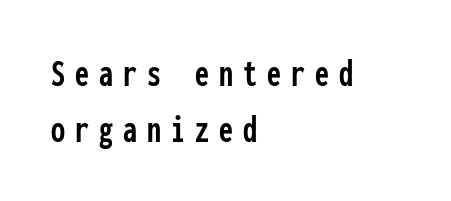
{"serif": "no", "italic": "no", "width": "condensed", "stroke_contrast": "low", "x_height": "medium", "monospaced": "yes", "underline": "no", "align": "left", "line_spacing": "normal", "line_spacing_ratio": 1.4, "letter_spacing": "wide", "letter_spacing_em": 0.25, "glyph_px": 40}
